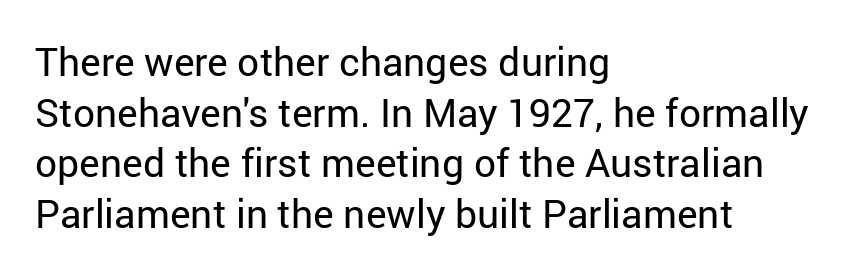
The image shows 39 px regular-weight sans-serif type, upright; set left-aligned, normal line spacing (1.3x), normal letter spacing, not underlined; low stroke contrast and a medium x-height.
